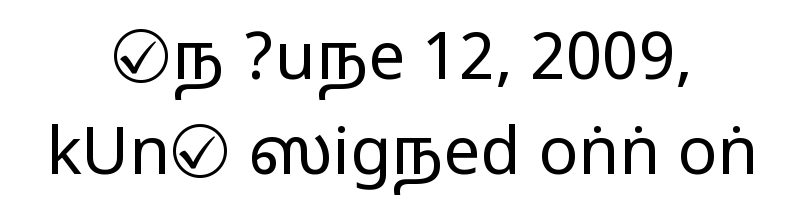
The image shows 66 px wide sans-serif type, upright; set centered, normal line spacing (1.44x), normal letter spacing, not underlined; medium stroke contrast.
